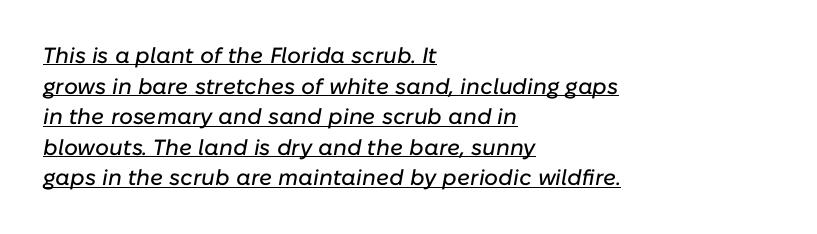
The image shows 22 px text type, italic (leaning right); set left-aligned, normal line spacing (1.39x), normal letter spacing, underlined.
